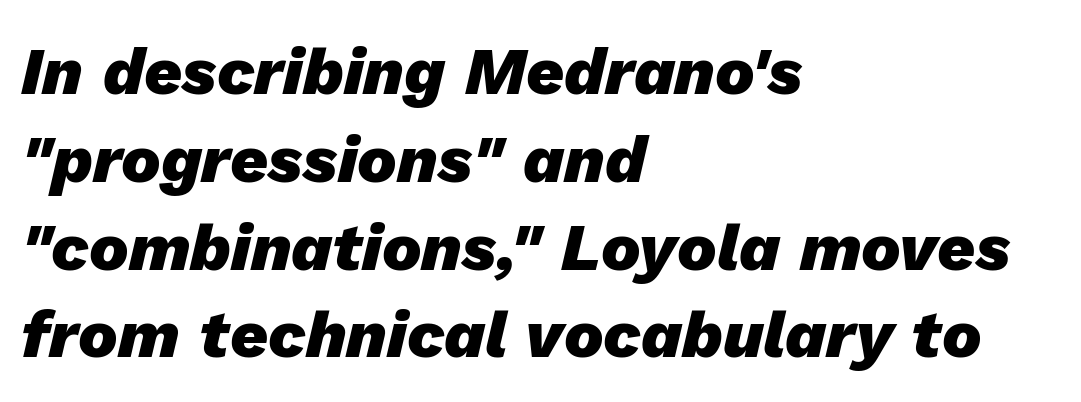
The rendering uses natural spacing where letterforms have individual widths. This is oblique type, the kind used for emphasis or titles. Heavy-handed strokes throughout: this text is bold. Is there much room between lines? A standard amount, neither cramped nor airy.
